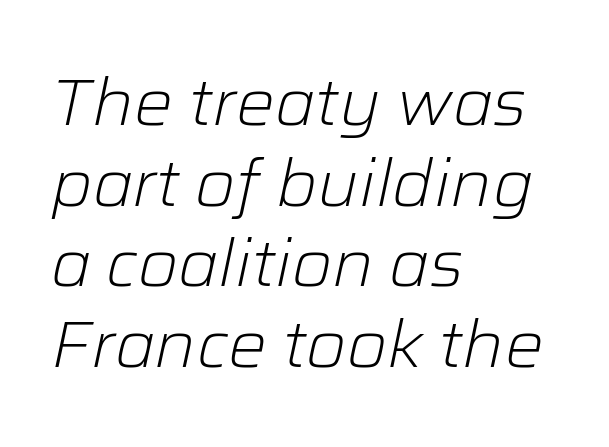
{"italic": "yes", "lean": "right", "slant_degrees": 12, "bold": "no", "weight": "light", "width": "normal", "stroke_contrast": "low", "x_height": "medium", "monospaced": "no", "underline": "no", "align": "left", "line_spacing_ratio": 1.24, "letter_spacing": "normal", "letter_spacing_em": 0.0, "glyph_px": 65}
